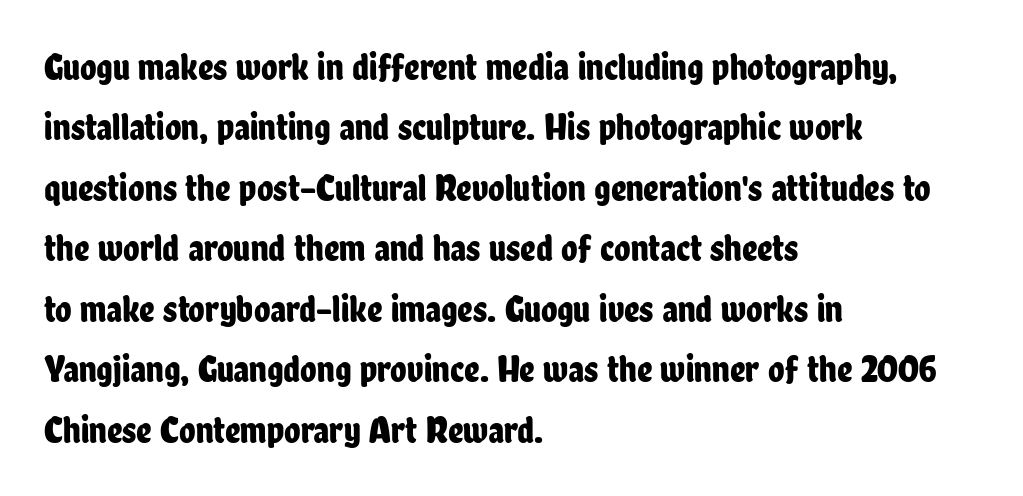
{"serif": "no", "italic": "no", "width": "condensed", "stroke_contrast": "low", "x_height": "medium", "monospaced": "no", "underline": "no", "align": "left", "line_spacing": "normal", "line_spacing_ratio": 1.59, "letter_spacing": "normal", "letter_spacing_em": 0.0, "glyph_px": 38}
